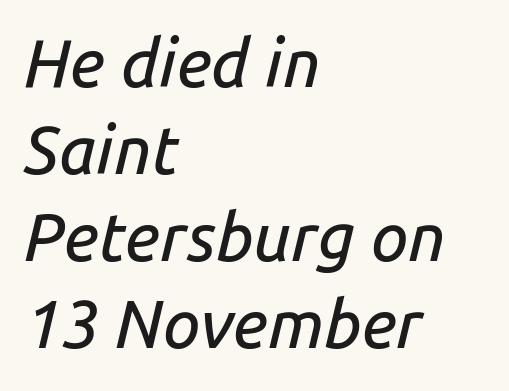
The compositor pushed each line to the left boundary. Looking at the ascenders, they clearly lean. The rendering uses a moderate line-height, typical for paragraphs. The specimen omits any rule beneath the text block's lines. The line texture is even and compact thanks to regular tracking.
